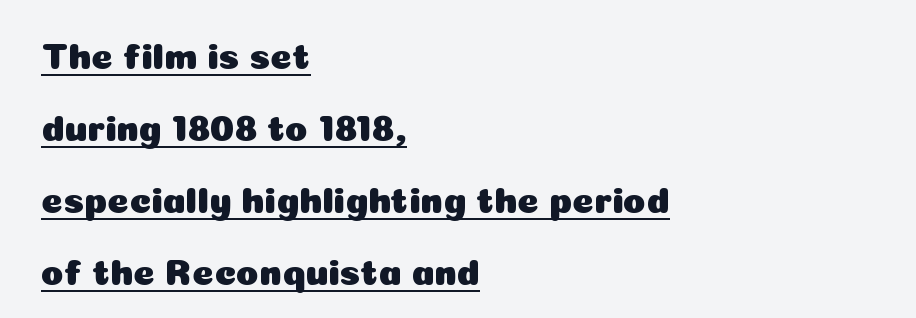
The image shows 37 px sans-serif type, upright; set left-aligned, loose line spacing (1.95x), normal letter spacing, underlined; low stroke contrast and a medium x-height.
